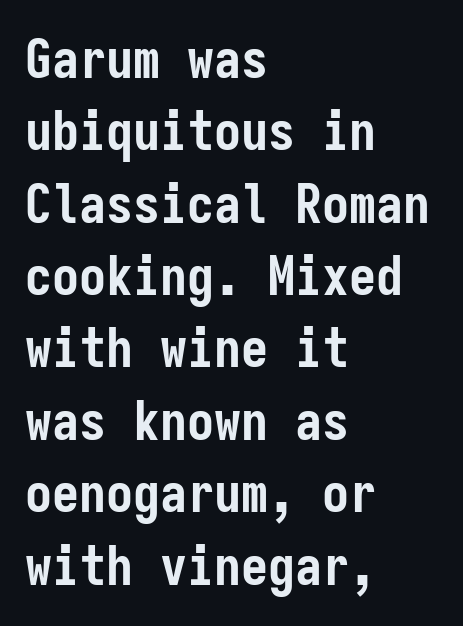
A typesetter would call this leading conventional body-copy spacing. This sample uses plain, unmodified letter spacing. Here the designer chose a console-style face with uniform glyph widths. The designer went with a sans here, leaving each stem footless.
